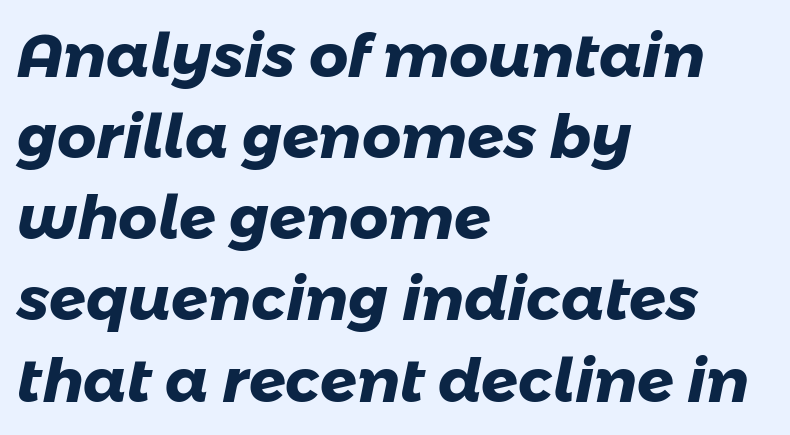
Q: Is the text bold? A: Yes.
Q: Is the typeface a serif or a sans-serif typeface? A: Sans-serif.
Q: Is the text underlined? A: No.
Q: How is the paragraph aligned? A: Left-aligned.
Q: Is the spacing between letters normal or unusually wide? A: Normal.
Q: Is the spacing between lines tight, normal or loose? A: Normal.
Q: Width (condensed, normal, or wide)? A: Normal.
Q: Stroke contrast? A: Low.
Q: x-height? A: Medium.
Q: Monospaced? A: No.
